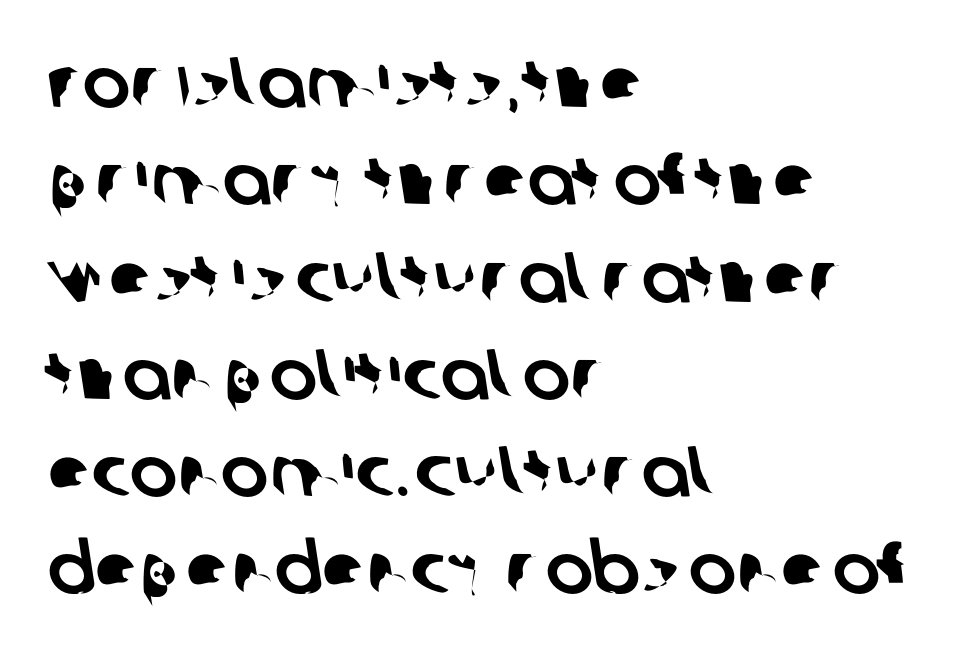
{"serif": "no", "width": "normal", "stroke_contrast": "low", "x_height": "large", "monospaced": "no", "underline": "no", "align": "left", "line_spacing": "normal", "line_spacing_ratio": 1.37, "letter_spacing": "normal", "letter_spacing_em": 0.0, "glyph_px": 71}
